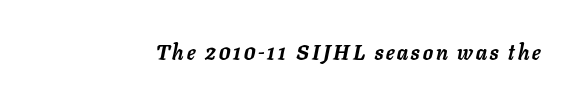
Set as a true bold cut, around the 700 mark. Underline: absent. Rendered with sloped, italic letterforms.
